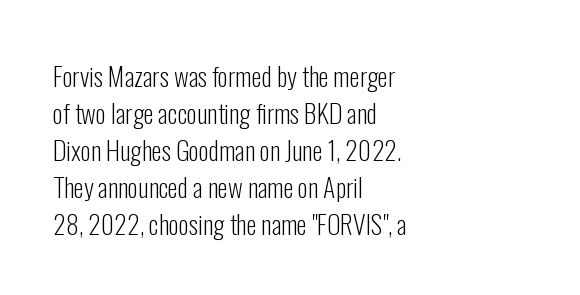
Q: Is the text bold? A: No.
Q: Is the text italic (slanted)? A: No, it is upright.
Q: Is the text underlined? A: No.
Q: How is the paragraph aligned? A: Left-aligned.
Q: Is the spacing between letters normal or unusually wide? A: Normal.
Q: Is the spacing between lines tight, normal or loose? A: Normal.
